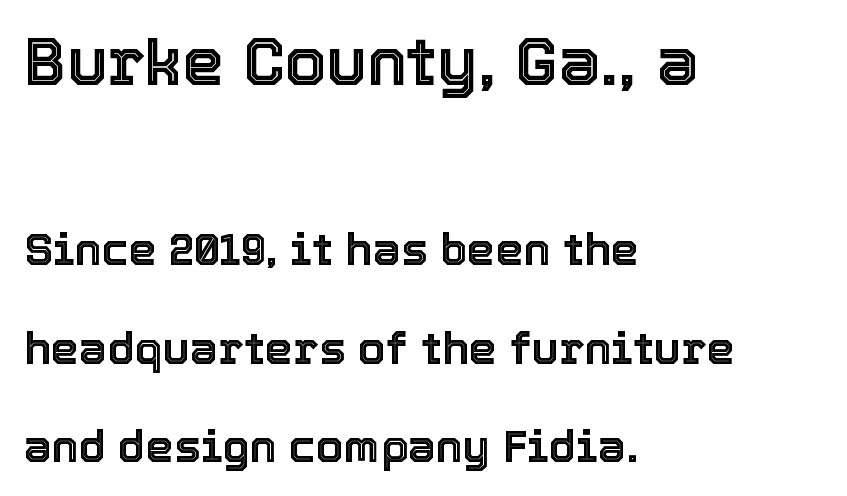
Q: Is the text italic (slanted)? A: No, it is upright.
Q: Is the text underlined? A: No.
Q: How is the paragraph aligned? A: Left-aligned.
Q: Is the spacing between letters normal or unusually wide? A: Normal.
Q: Is the spacing between lines tight, normal or loose? A: Loose.
Q: Which block of text is set in a larger size, the first (top) or the second (bottom)? A: The first (top) one.
Q: Width (condensed, normal, or wide)? A: Normal.
Q: x-height? A: Medium.
Q: Monospaced? A: No.
